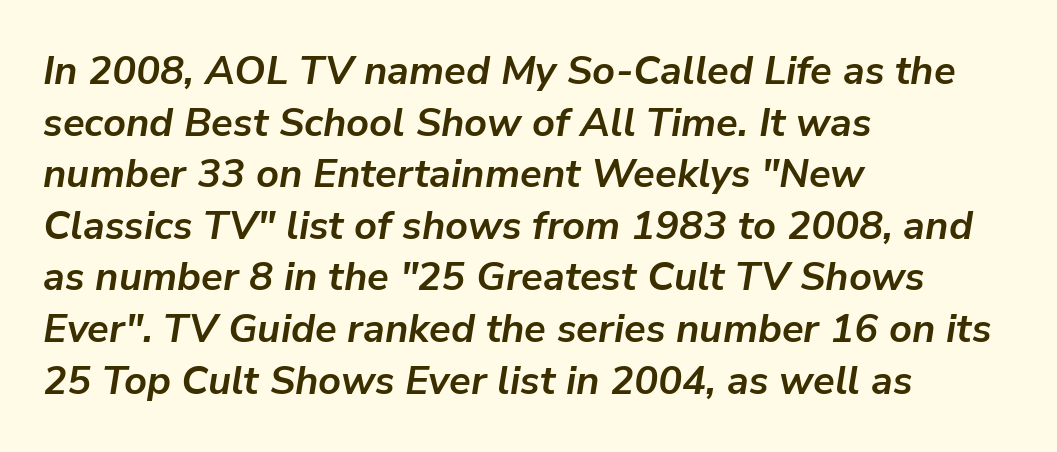
{"italic": "yes", "lean": "right", "slant_degrees": 9, "bold": "yes", "weight": "semibold", "width": "normal", "stroke_contrast": "low", "x_height": "medium", "monospaced": "no", "underline": "no", "align": "left", "line_spacing": "normal", "line_spacing_ratio": 1.29, "letter_spacing": "normal", "letter_spacing_em": 0.0, "glyph_px": 40}
